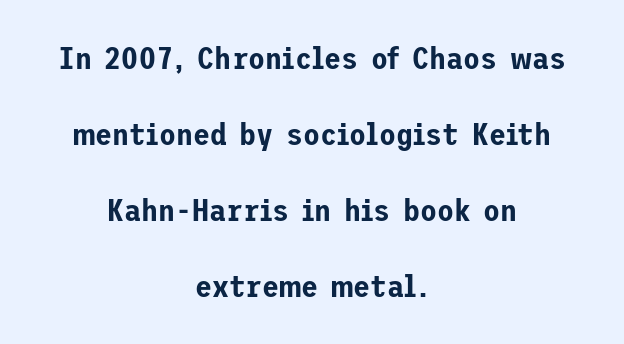
The image shows 31 px sans-serif type, upright; set centered, loose line spacing (2.45x), normal letter spacing, not underlined; low stroke contrast and a medium x-height.
